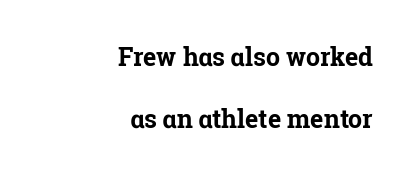
I'd describe the lettering as bold — thick and assertive. A clean baseline with only descenders dipping below it. Ascenders rise straight up at ninety degrees. Baseline-to-baseline distance is far greater than the letter height.
